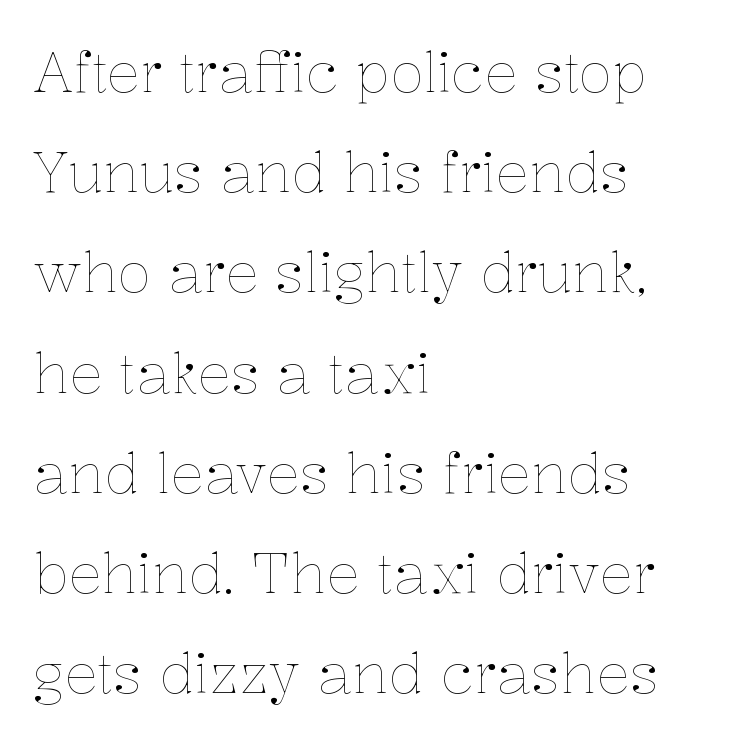
Q: Is the text bold? A: No.
Q: Is the text italic (slanted)? A: No, it is upright.
Q: Is the text underlined? A: No.
Q: How is the paragraph aligned? A: Left-aligned.
Q: Is the spacing between letters normal or unusually wide? A: Normal.
Q: Width (condensed, normal, or wide)? A: Normal.
Q: Stroke contrast? A: Low.
Q: x-height? A: Medium.
Q: Monospaced? A: No.
